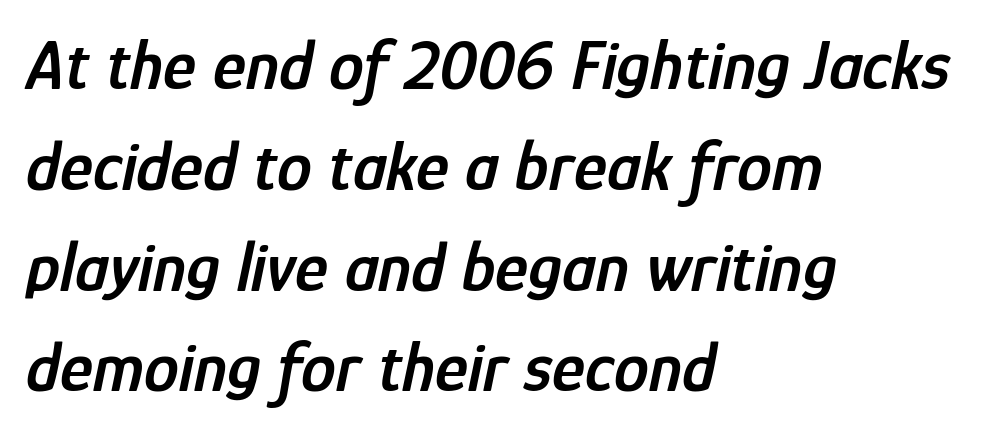
The image shows 70 px semibold, condensed type, italic (leaning right); set left-aligned, normal line spacing (1.44x), normal letter spacing, not underlined; low stroke contrast and a medium x-height.
